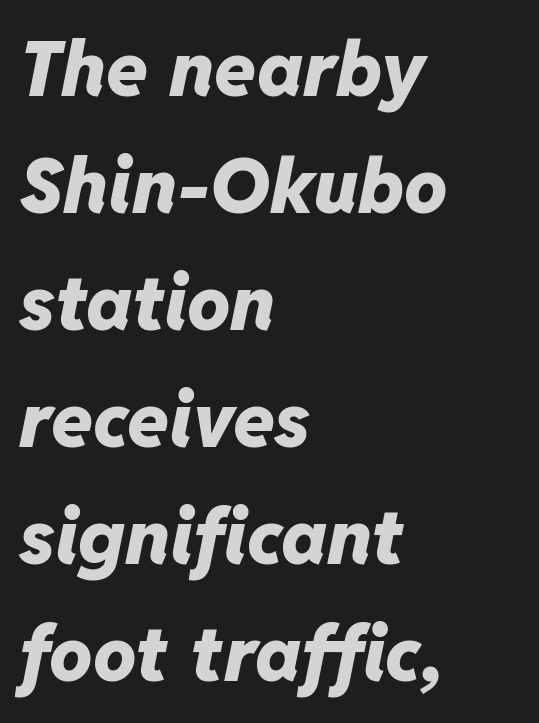
The image shows 76 px heavy type, italic (leaning right); set left-aligned, normal line spacing (1.54x), normal letter spacing, not underlined; low stroke contrast and a medium x-height.
